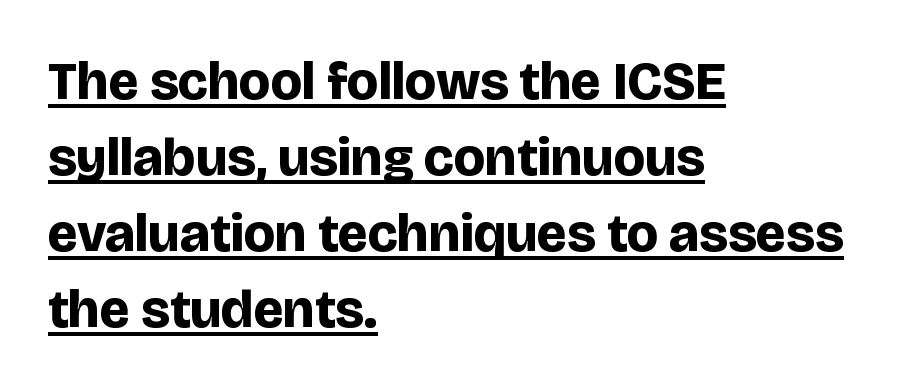
Q: Is the text bold? A: Yes.
Q: Is the text italic (slanted)? A: No, it is upright.
Q: Is the typeface a serif or a sans-serif typeface? A: Sans-serif.
Q: Is the text underlined? A: Yes.
Q: How is the paragraph aligned? A: Left-aligned.
Q: Is the spacing between letters normal or unusually wide? A: Normal.
Q: Is the spacing between lines tight, normal or loose? A: Normal.
Q: Width (condensed, normal, or wide)? A: Normal.
Q: Stroke contrast? A: Low.
Q: x-height? A: Large.
Q: Monospaced? A: No.
